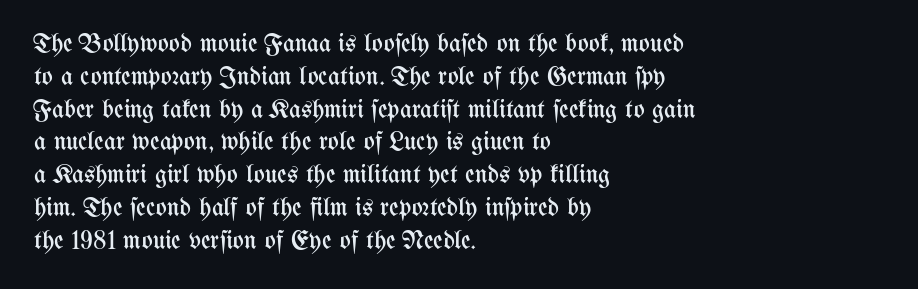
Q: Is the text bold? A: No.
Q: Is the text italic (slanted)? A: No, it is upright.
Q: Is the text underlined? A: No.
Q: How is the paragraph aligned? A: Left-aligned.
Q: Is the spacing between letters normal or unusually wide? A: Normal.
Q: Is the spacing between lines tight, normal or loose? A: Normal.
